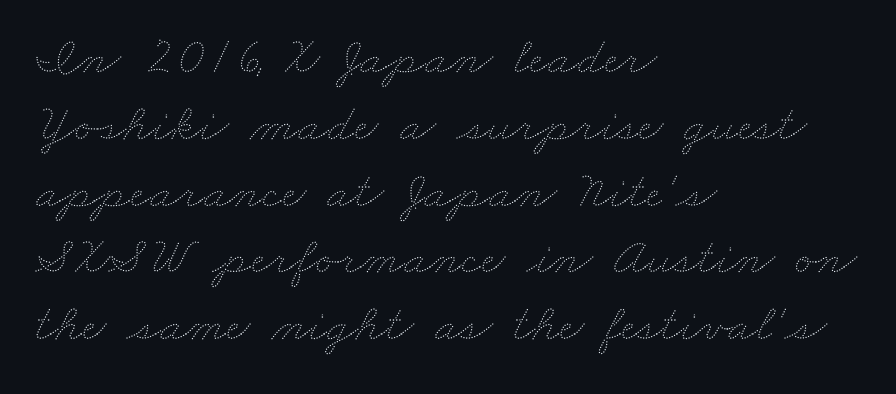
Q: Is the text bold? A: No.
Q: Is the text underlined? A: No.
Q: How is the paragraph aligned? A: Left-aligned.
Q: Is the spacing between letters normal or unusually wide? A: Normal.
Q: Is the spacing between lines tight, normal or loose? A: Normal.
Q: Width (condensed, normal, or wide)? A: Wide.
Q: Stroke contrast? A: Medium.
Q: x-height? A: Small.
Q: Monospaced? A: No.
